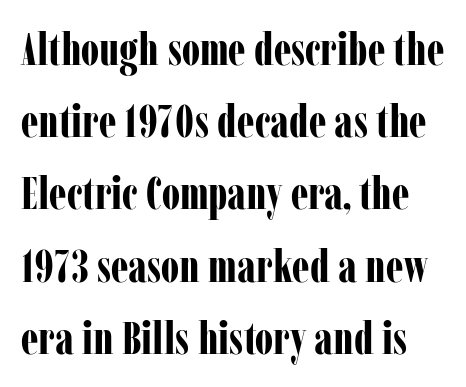
Q: Is the text bold? A: Yes.
Q: Is the text italic (slanted)? A: No, it is upright.
Q: Is the typeface a serif or a sans-serif typeface? A: Serif.
Q: Is the text underlined? A: No.
Q: Is the spacing between letters normal or unusually wide? A: Normal.
Q: Is the spacing between lines tight, normal or loose? A: Normal.
Q: Width (condensed, normal, or wide)? A: Condensed.
Q: Stroke contrast? A: Low.
Q: x-height? A: Medium.
Q: Monospaced? A: No.
